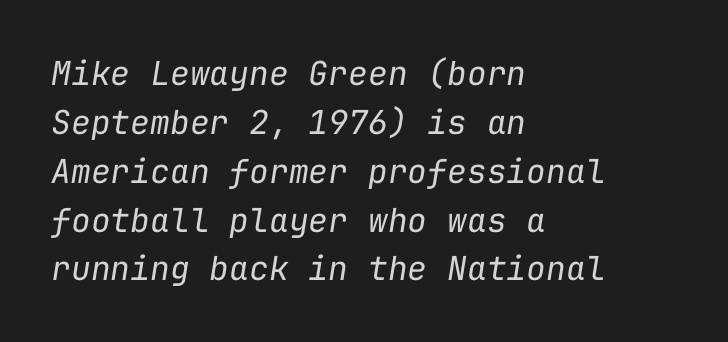
Q: Is the text bold? A: No.
Q: Is the text italic (slanted)? A: Yes, it leans right by about 9 degrees.
Q: Is the text underlined? A: No.
Q: How is the paragraph aligned? A: Left-aligned.
Q: Is the spacing between letters normal or unusually wide? A: Normal.
Q: Is the spacing between lines tight, normal or loose? A: Normal.
Q: Width (condensed, normal, or wide)? A: Normal.
Q: Stroke contrast? A: Low.
Q: x-height? A: Medium.
Q: Monospaced? A: Yes.
